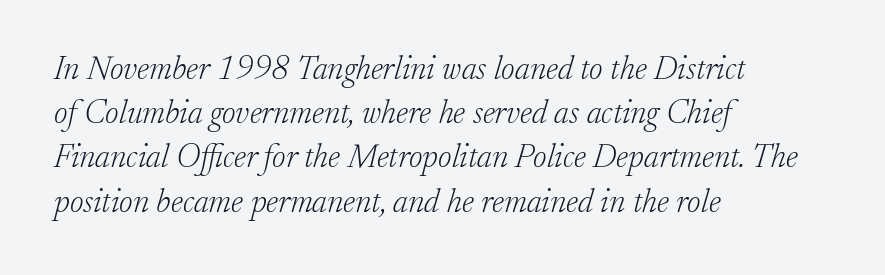
The image shows 33 px light serif type, italic (leaning right); set left-aligned, normal line spacing (1.34x), normal letter spacing, not underlined; low stroke contrast and a small x-height.
